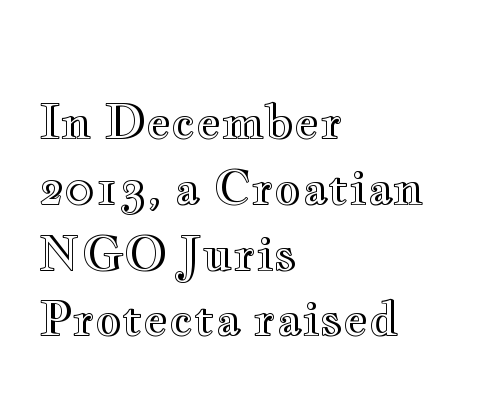
Unlike italic type, these characters show no tilt at all. All the whitespace from short lines collects on the right. Honestly, the row spacing looks completely unremarkable. A typesetter would call this proportional, since set widths differ per character. These lines keep a tight, regular rhythm from letter to letter. Anything drawn beneath the words? Only blank space.
